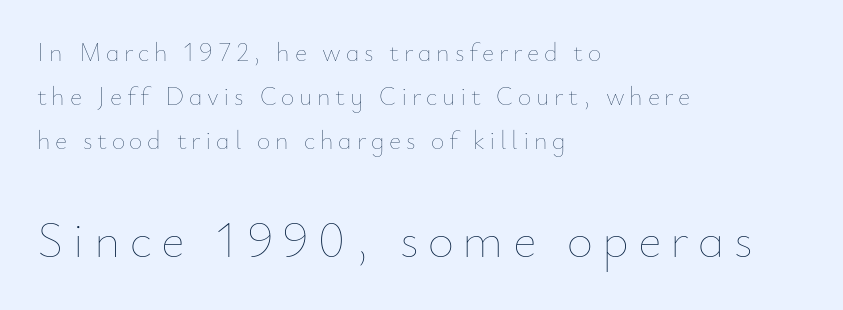
The image shows 51 px thin type, upright; set left-aligned, normal line spacing (1.7x), not underlined; the second (bottom) block is 1.96x larger; low stroke contrast and a small x-height.
